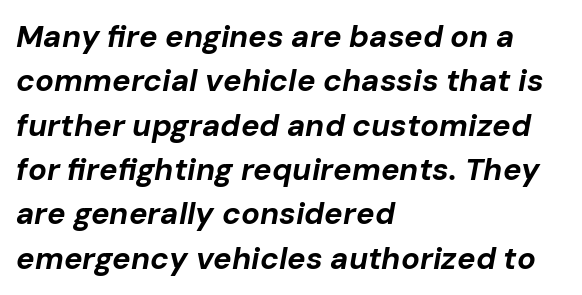
Q: Is the text bold? A: Yes.
Q: Is the text italic (slanted)? A: Yes, it leans right by about 10 degrees.
Q: Is the text underlined? A: No.
Q: How is the paragraph aligned? A: Left-aligned.
Q: Is the spacing between letters normal or unusually wide? A: Normal.
Q: Is the spacing between lines tight, normal or loose? A: Normal.
Q: Width (condensed, normal, or wide)? A: Normal.
Q: Stroke contrast? A: Low.
Q: x-height? A: Medium.
Q: Monospaced? A: No.
